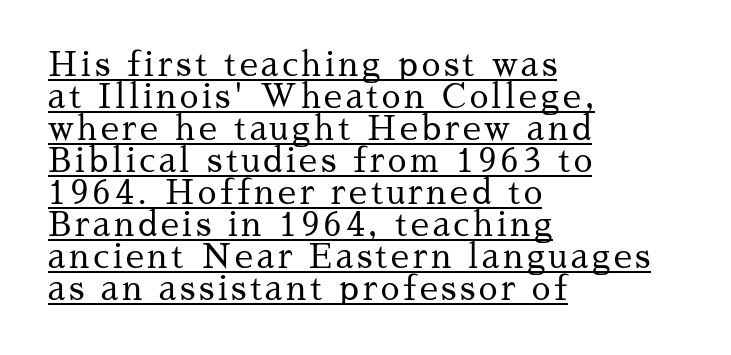
The image shows 33 px regular-weight serif type, upright; set left-aligned, tight line spacing (0.97x), underlined; medium stroke contrast and a medium x-height.
